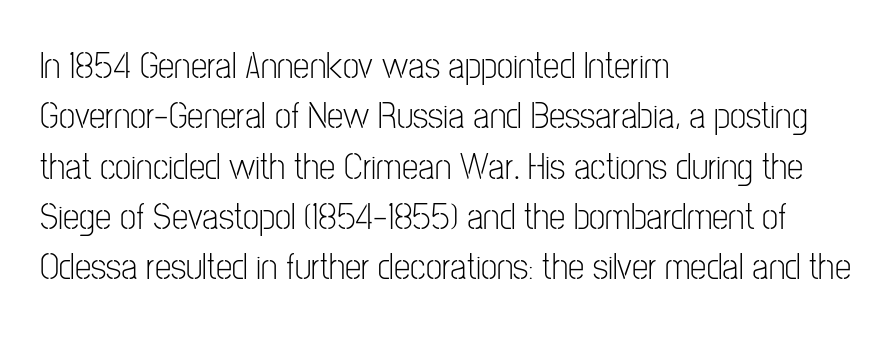
Q: Is the text bold? A: No.
Q: Is the text italic (slanted)? A: No, it is upright.
Q: Is the typeface a serif or a sans-serif typeface? A: Sans-serif.
Q: Is the text underlined? A: No.
Q: How is the paragraph aligned? A: Left-aligned.
Q: Is the spacing between letters normal or unusually wide? A: Normal.
Q: Is the spacing between lines tight, normal or loose? A: Normal.
Q: Width (condensed, normal, or wide)? A: Condensed.
Q: Stroke contrast? A: Low.
Q: x-height? A: Medium.
Q: Monospaced? A: No.
